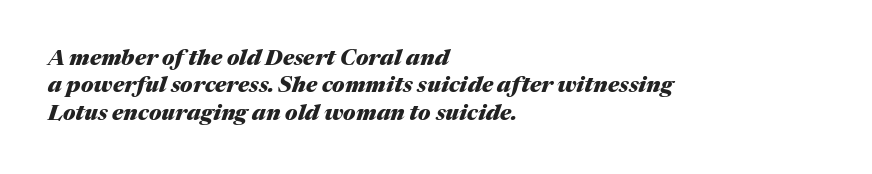
Q: Is the text bold? A: Yes.
Q: Is the text italic (slanted)? A: Yes, it leans right by about 17 degrees.
Q: Is the text underlined? A: No.
Q: How is the paragraph aligned? A: Left-aligned.
Q: Is the spacing between letters normal or unusually wide? A: Normal.
